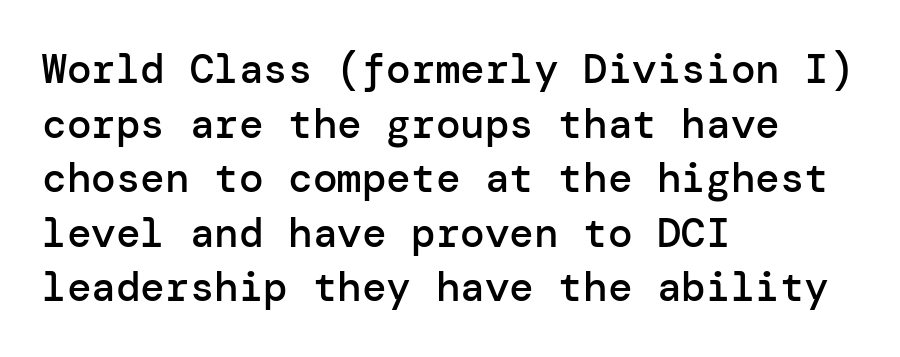
{"serif": "no", "italic": "no", "bold": "semi", "weight": "semibold", "width": "normal", "stroke_contrast": "low", "x_height": "medium", "underline": "no", "align": "left", "line_spacing": "normal", "line_spacing_ratio": 1.33, "letter_spacing": "normal", "letter_spacing_em": 0.0, "glyph_px": 41}
